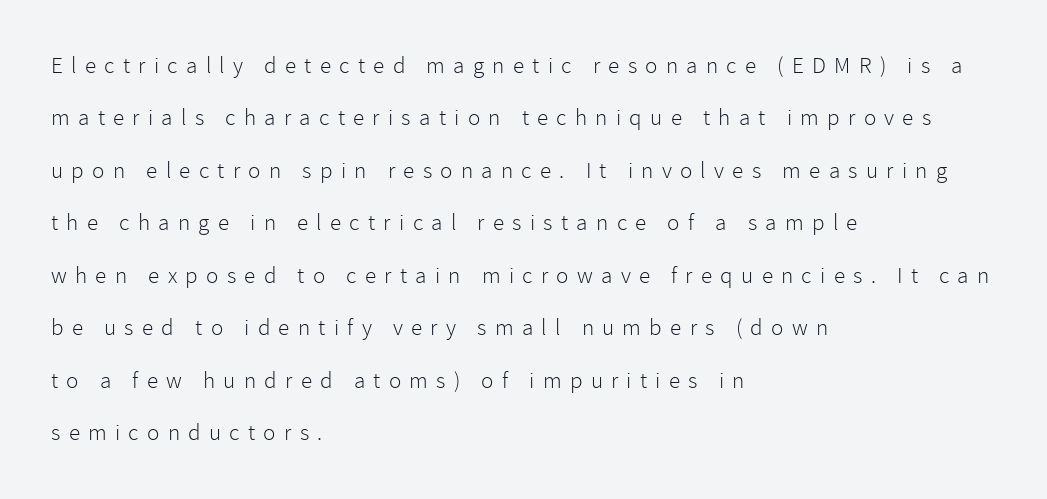
These lines have a slow, spaced-out rhythm from letter to letter. Italic: no, the glyphs are upright roman. Short and long lines alike share a common starting point at left. Lines of text with bare space underneath.
